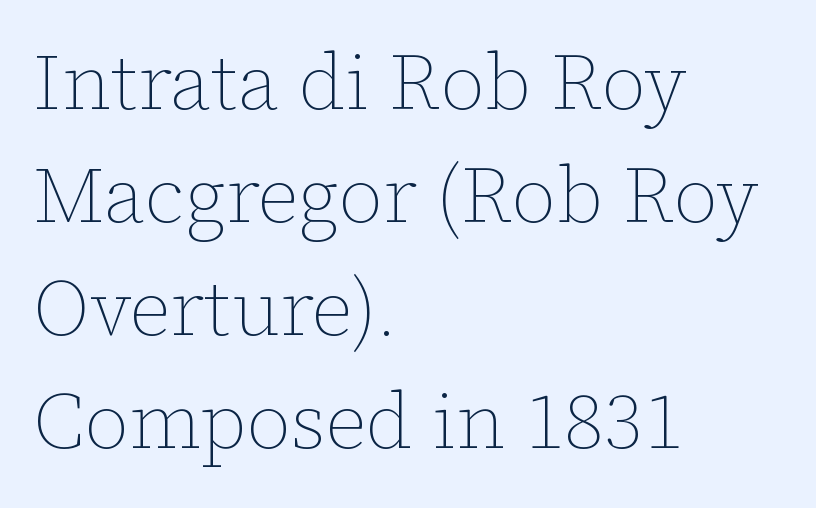
Q: Is the text bold? A: No.
Q: Is the text italic (slanted)? A: No, it is upright.
Q: Is the text underlined? A: No.
Q: How is the paragraph aligned? A: Left-aligned.
Q: Is the spacing between letters normal or unusually wide? A: Normal.
Q: Is the spacing between lines tight, normal or loose? A: Normal.
Q: Width (condensed, normal, or wide)? A: Normal.
Q: Stroke contrast? A: Low.
Q: x-height? A: Medium.
Q: Monospaced? A: No.
